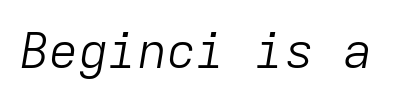
The image shows 49 px light type, italic (leaning right), monospaced; set normal letter spacing, not underlined; low stroke contrast and a medium x-height.
